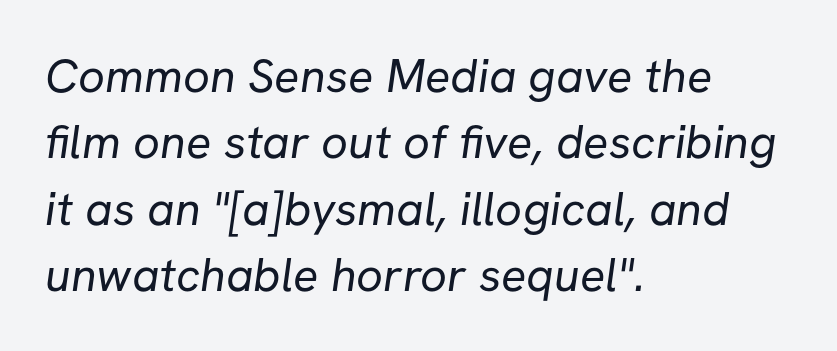
Each row of text sits above clean, open space. Observe the ordinary spacing: letters are neighbours, not strangers. These lines sit exactly where default settings would place them. The face used here is a sans, in the tradition of grotesques and geometrics.
